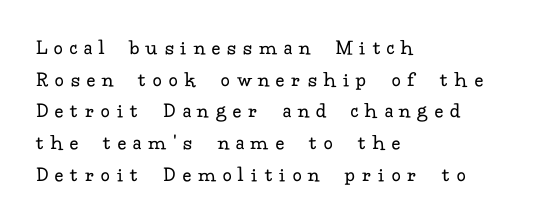
A light-to-regular cut is what we see here. The zone under the glyphs is completely vacant. The compositor pushed each line to the left boundary. Unlike italic type, these characters show no tilt at all.
